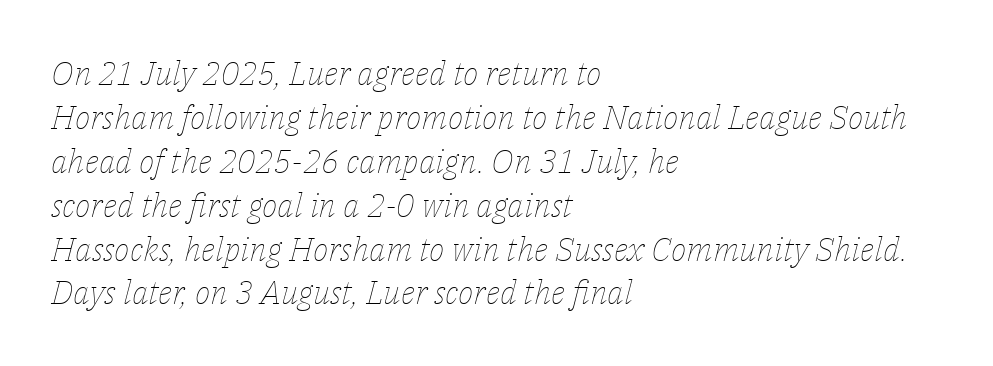
{"italic": "yes", "lean": "right", "slant_degrees": 14, "bold": "no", "weight": "thin", "width": "normal", "stroke_contrast": "low", "x_height": "medium", "monospaced": "no", "underline": "no", "align": "left", "line_spacing": "normal", "line_spacing_ratio": 1.33, "letter_spacing": "normal", "letter_spacing_em": 0.0, "glyph_px": 33}
